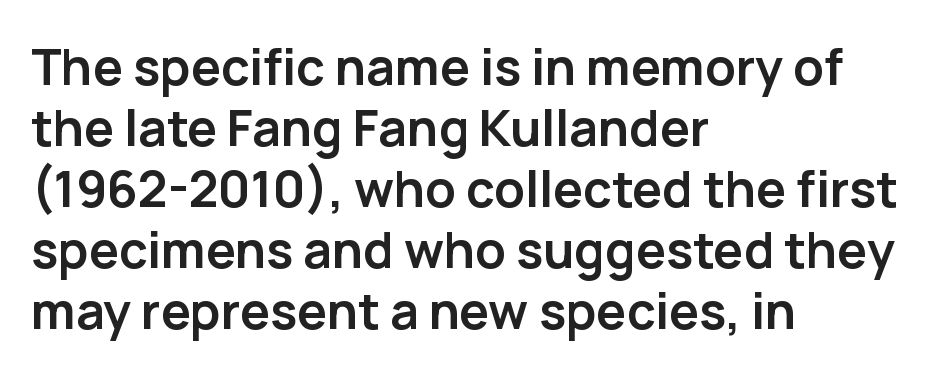
Do the letters lean? They stand straight. As a designer I'd log this as weight 700, bold. This sample has the flowing, uneven cadence of proportional lettering. Anything drawn beneath the words? Only blank space.
